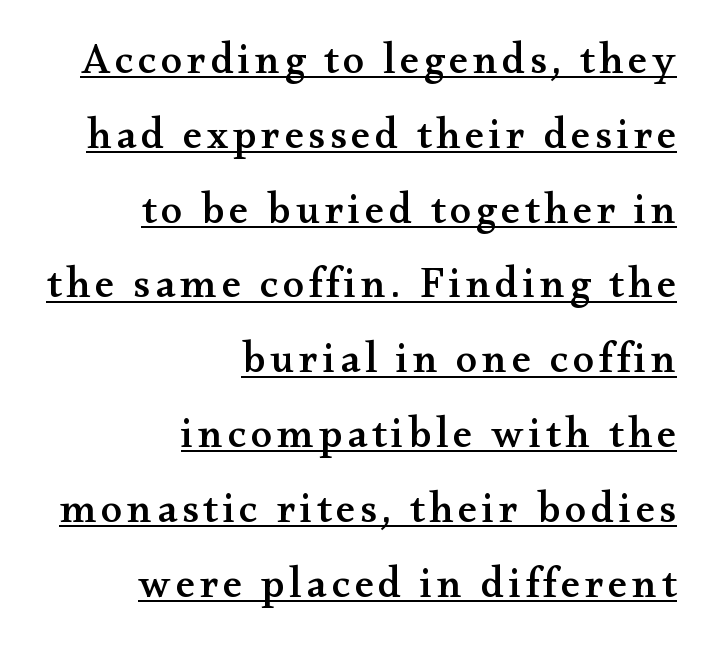
Q: Is the text italic (slanted)? A: No, it is upright.
Q: Is the typeface a serif or a sans-serif typeface? A: Serif.
Q: Is the text underlined? A: Yes.
Q: How is the paragraph aligned? A: Right-aligned.
Q: Width (condensed, normal, or wide)? A: Wide.
Q: Stroke contrast? A: Medium.
Q: x-height? A: Small.
Q: Monospaced? A: No.
